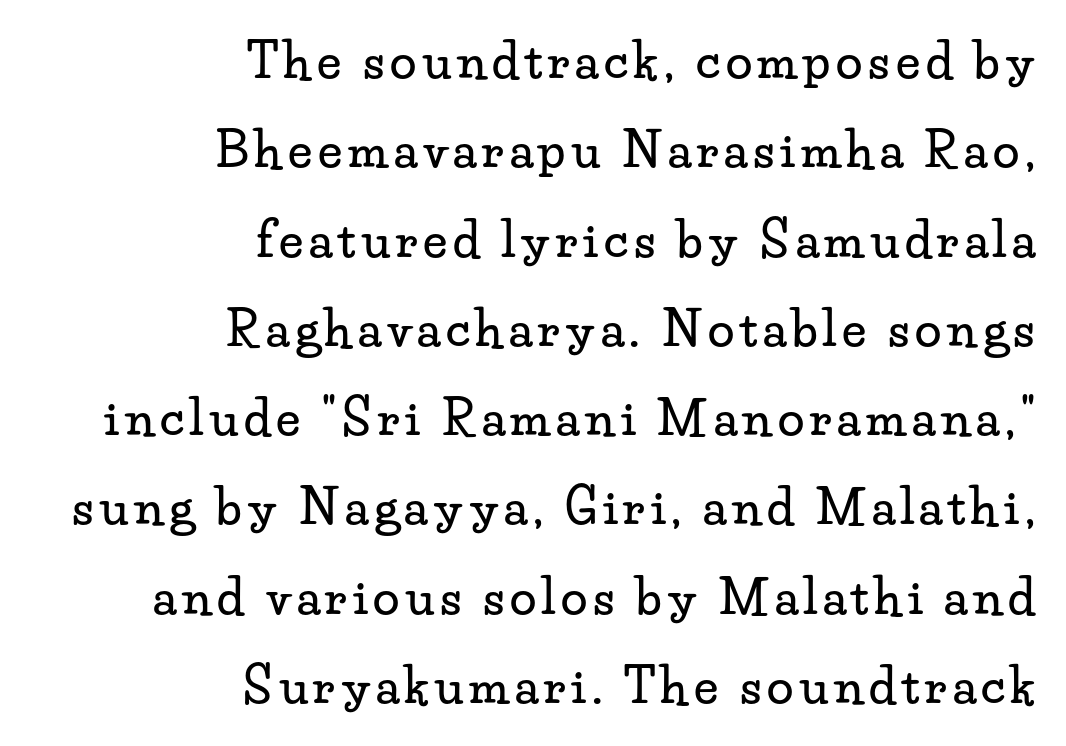
The image shows 48 px wide serif type, upright; set right-aligned, line spacing 1.86x, not underlined; low stroke contrast and a small x-height.
